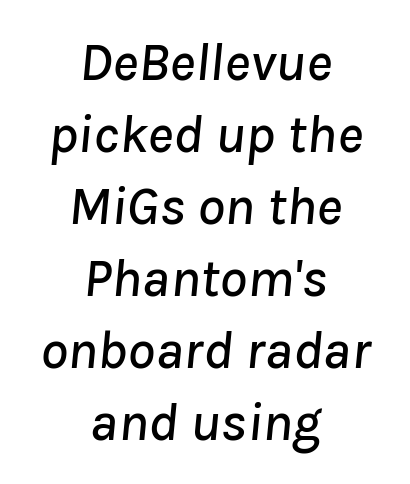
The image shows 55 px text type, italic (leaning right); set centered, normal line spacing (1.31x), normal letter spacing, not underlined; low stroke contrast and a medium x-height.
